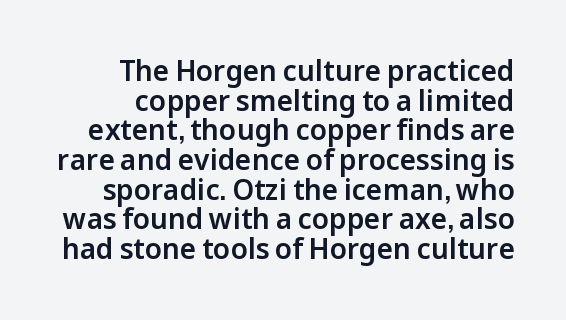
Q: Is the text italic (slanted)? A: No, it is upright.
Q: Is the typeface a serif or a sans-serif typeface? A: Sans-serif.
Q: Is the text underlined? A: No.
Q: Is the spacing between letters normal or unusually wide? A: Normal.
Q: Is the spacing between lines tight, normal or loose? A: Tight.
Q: Width (condensed, normal, or wide)? A: Normal.
Q: Stroke contrast? A: Low.
Q: x-height? A: Medium.
Q: Monospaced? A: No.
